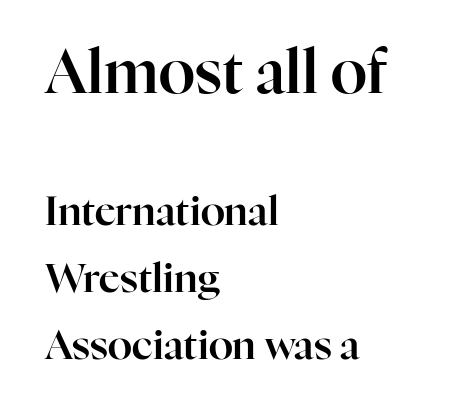
The image shows 60 px serif type, upright; set left-aligned, normal line spacing (1.67x), normal letter spacing, not underlined; the first (top) block is 1.5x larger; high stroke contrast and a medium x-height.
